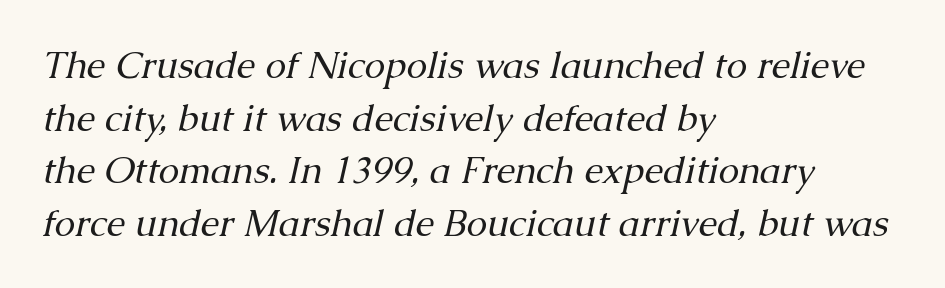
The image shows 37 px regular-weight serif type, italic (leaning right); set left-aligned, normal line spacing (1.42x), normal letter spacing, not underlined; medium stroke contrast and a medium x-height.
